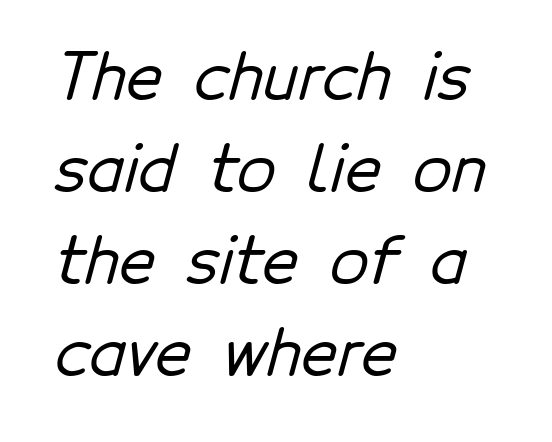
Q: Is the typeface a serif or a sans-serif typeface? A: Sans-serif.
Q: Is the text underlined? A: No.
Q: How is the paragraph aligned? A: Left-aligned.
Q: Is the spacing between letters normal or unusually wide? A: Normal.
Q: Is the spacing between lines tight, normal or loose? A: Normal.
Q: Width (condensed, normal, or wide)? A: Normal.
Q: Stroke contrast? A: Low.
Q: x-height? A: Medium.
Q: Monospaced? A: No.
